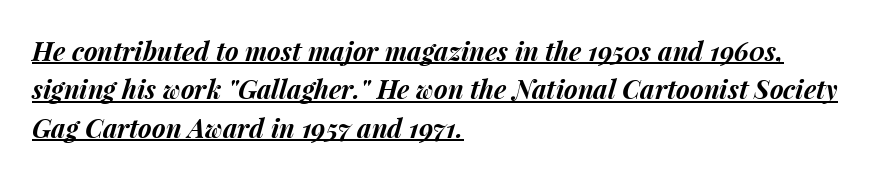
Q: Is the text bold? A: Yes.
Q: Is the text italic (slanted)? A: Yes, it leans right by about 15 degrees.
Q: Is the text underlined? A: Yes.
Q: How is the paragraph aligned? A: Left-aligned.
Q: Is the spacing between letters normal or unusually wide? A: Normal.
Q: Is the spacing between lines tight, normal or loose? A: Normal.
